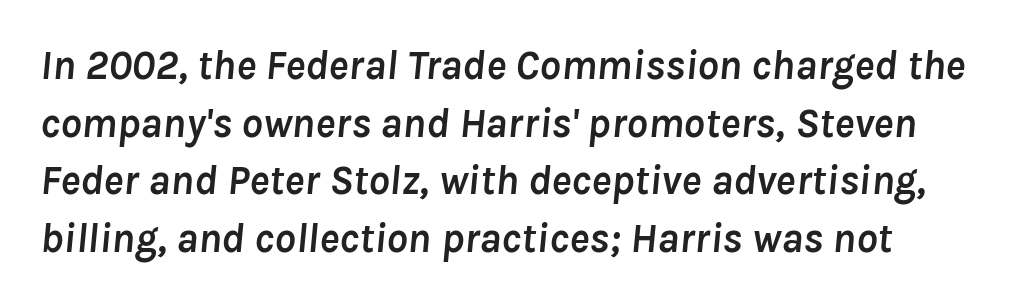
Think of a printed novel: that variable character pitch is what you see here. Decoration check: the copy has no underline. You'd pick this weight for a headline — it's a proper bold. The horizontal fit of the characters is conventional and even. Yep, that's italic — everything's leaning.
